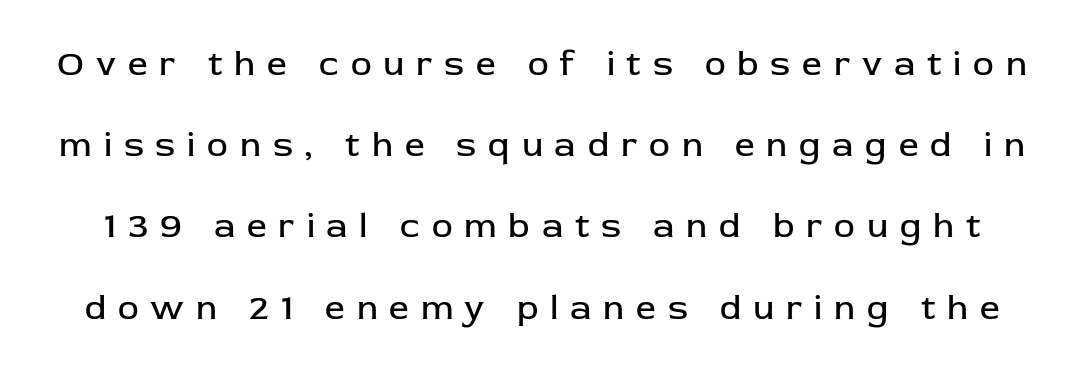
A great deal of white space separates one row of letters from the next. These lines have a slow, spaced-out rhythm from letter to letter. Looks like regular typesetting: each glyph gets only the width it needs. The space directly below the letters is spotless. Bold? No — there's no thickening of the strokes. Nothing sits at the stroke ends, so this counts as sans-serif.
